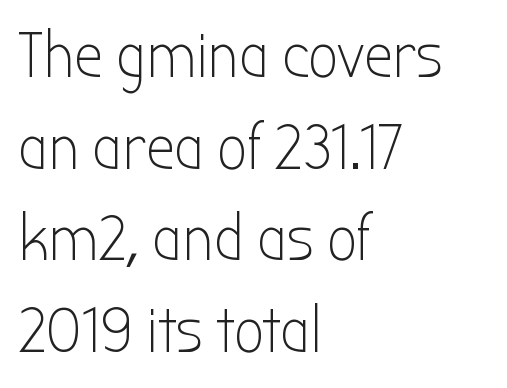
Characters remain perfectly vertical along every line. Here the designer chose a conventional face with non-uniform glyph widths. Leading: standard. Nothing unusual about the tracking: characters are spaced as the font intends. The zone under the glyphs is completely vacant.
